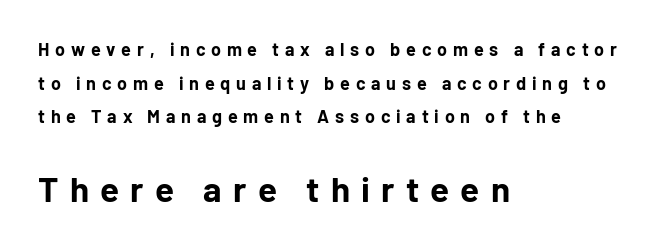
{"serif": "no", "italic": "no", "bold": "yes", "weight": "bold", "width": "normal", "stroke_contrast": "low", "x_height": "medium", "monospaced": "no", "underline": "no", "align": "left", "line_spacing_ratio": 1.87, "letter_spacing": "wide", "letter_spacing_em": 0.32, "larger_block": "second", "size_ratio": 1.94, "glyph_px": 35}
